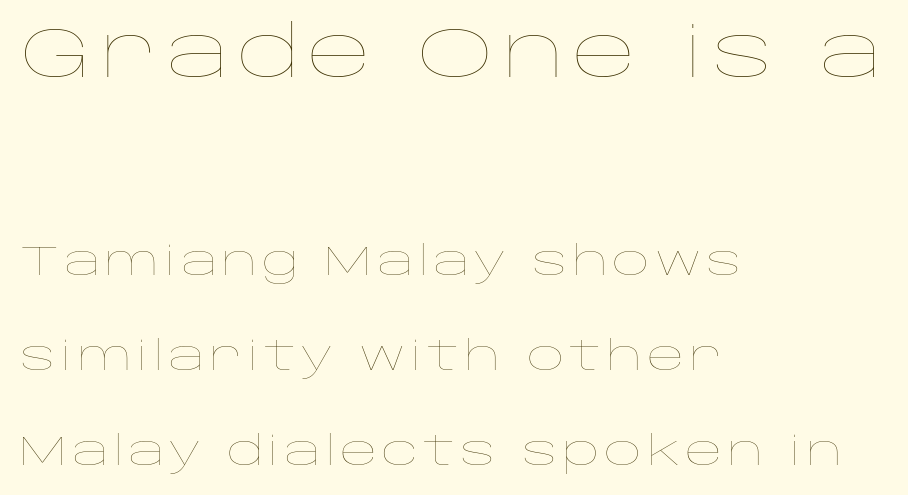
The image shows 71 px thin, wide type, upright; set left-aligned, loose line spacing (2.32x), not underlined; the first (top) block is 1.73x larger; low stroke contrast and a large x-height.
